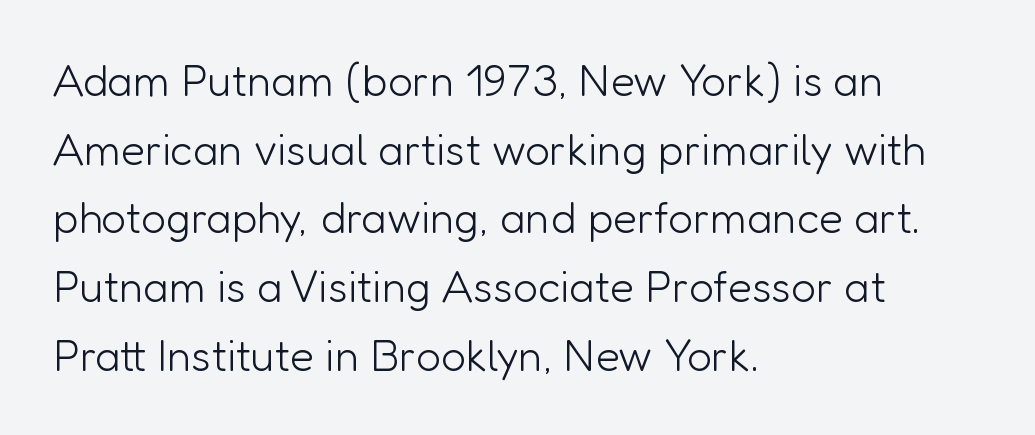
The image shows 44 px light sans-serif type, upright; set left-aligned, normal line spacing (1.56x), normal letter spacing, not underlined; low stroke contrast and a medium x-height.
